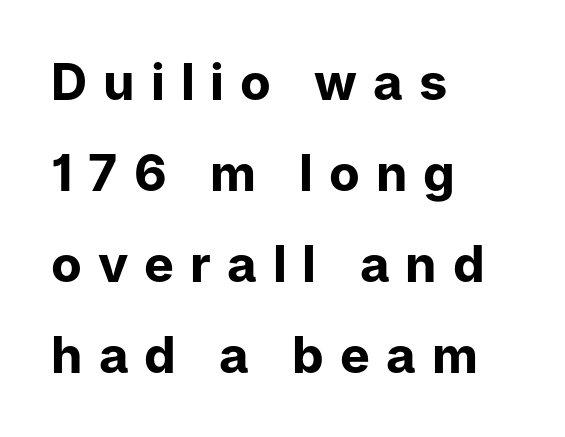
Teacher's note: observe the even left margin — that is flush-left alignment. Varying glyph widths throughout — classic text-font behaviour. The letters are bold, with thick, heavy strokes. Every stem runs plumb, perpendicular to the baseline. The rendering inserts visible extra space after every character. Observe the absence of serifs on each vertical stroke in this sample.
